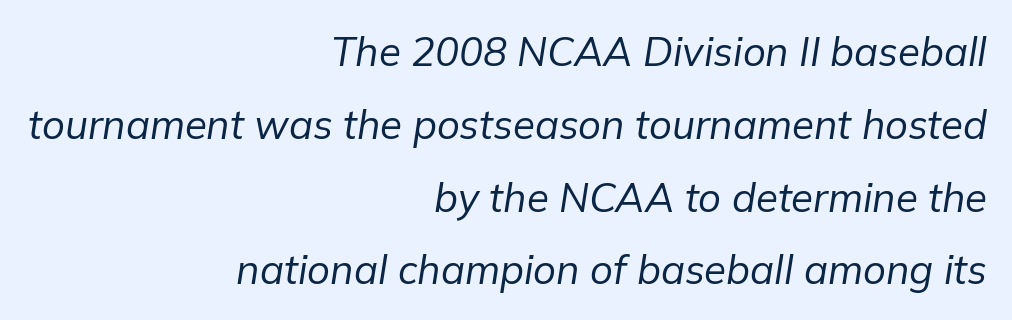
Posture: slanted. Is the stroke heavy? The answer is a plain regular-or-lighter. Inter-character spacing is left at the font's built-in metrics. The passage shown is not underscored anywhere. Do the characters align in a grid? No, the font is proportional. Which margin do the lines hug? The right one — the left edge is uneven.
